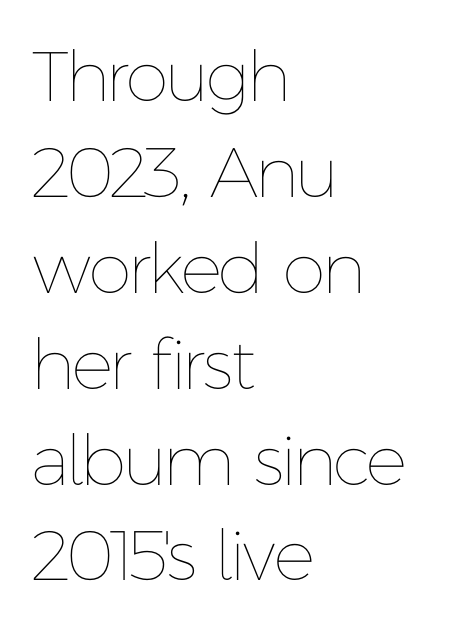
The image shows 70 px thin type, upright; set left-aligned, normal line spacing (1.37x), normal letter spacing, not underlined; low stroke contrast and a medium x-height.
